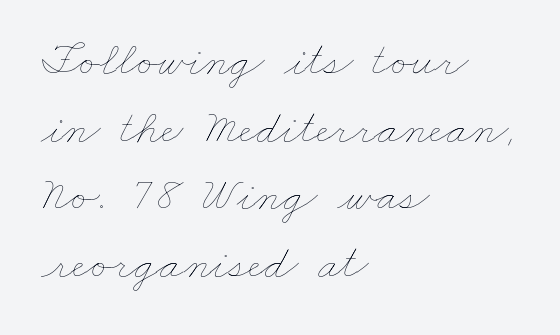
{"bold": "no", "weight": "thin", "width": "wide", "stroke_contrast": "low", "x_height": "small", "monospaced": "no", "underline": "no", "align": "left", "line_spacing": "normal", "line_spacing_ratio": 1.41, "letter_spacing": "normal", "letter_spacing_em": 0.0, "glyph_px": 48}
